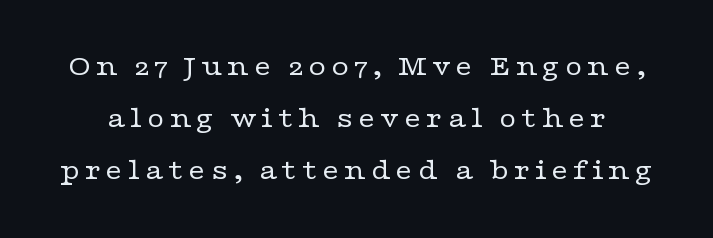
Q: Is the text bold? A: No.
Q: Is the text italic (slanted)? A: No, it is upright.
Q: Is the typeface a serif or a sans-serif typeface? A: Serif.
Q: Is the text underlined? A: No.
Q: Width (condensed, normal, or wide)? A: Wide.
Q: Stroke contrast? A: Low.
Q: x-height? A: Medium.
Q: Monospaced? A: No.
